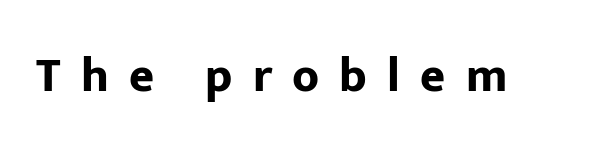
{"serif": "no", "italic": "no", "bold": "yes", "weight": "bold", "width": "normal", "stroke_contrast": "low", "x_height": "medium", "monospaced": "no", "underline": "no", "letter_spacing": "wide", "letter_spacing_em": 0.42, "glyph_px": 48}
